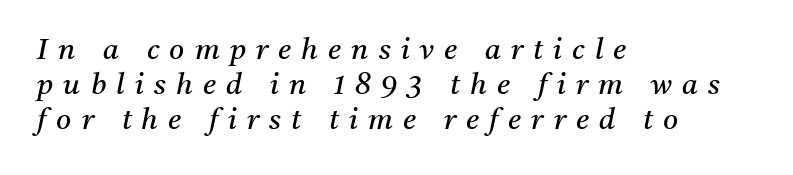
Note the varied advance widths — an 'i' is clearly narrower than an 'm'. Glyph-to-glyph distance is far greater than everyday printed text. Weight: in the light-to-regular range. Underline: absent. Short and long lines alike share a common starting point at left. The type family on display is of the serif kind.
